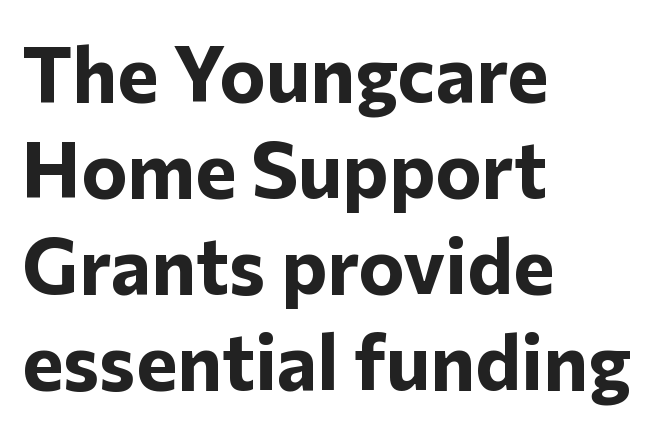
Q: Is the text bold? A: Yes.
Q: Is the text italic (slanted)? A: No, it is upright.
Q: Is the typeface a serif or a sans-serif typeface? A: Sans-serif.
Q: Is the text underlined? A: No.
Q: How is the paragraph aligned? A: Left-aligned.
Q: Is the spacing between letters normal or unusually wide? A: Normal.
Q: Width (condensed, normal, or wide)? A: Normal.
Q: Stroke contrast? A: Low.
Q: x-height? A: Medium.
Q: Monospaced? A: No.
